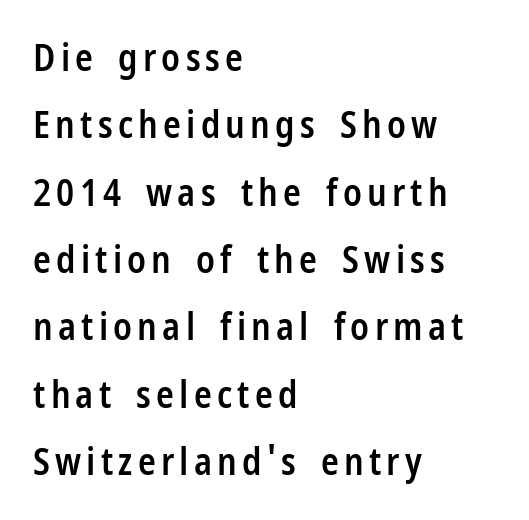
{"serif": "no", "italic": "no", "bold": "semi", "weight": "semibold", "width": "condensed", "stroke_contrast": "low", "x_height": "medium", "monospaced": "no", "underline": "no", "align": "left", "line_spacing_ratio": 1.82, "glyph_px": 37}
